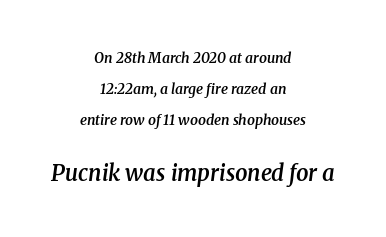
The image shows 22 px text type, italic (leaning right); set centered, loose line spacing (2.21x), normal letter spacing, not underlined; the second (bottom) block is 1.57x larger.
